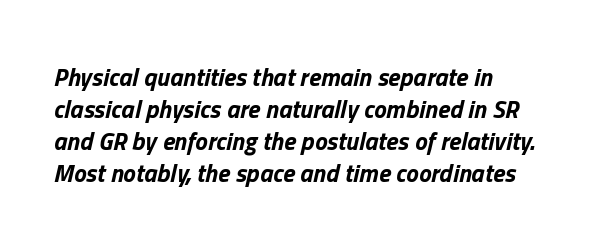
{"italic": "yes", "lean": "right", "slant_degrees": 13, "bold": "yes", "underline": "no", "align": "left", "line_spacing": "normal", "line_spacing_ratio": 1.28, "letter_spacing": "normal", "letter_spacing_em": 0.0, "glyph_px": 25}
